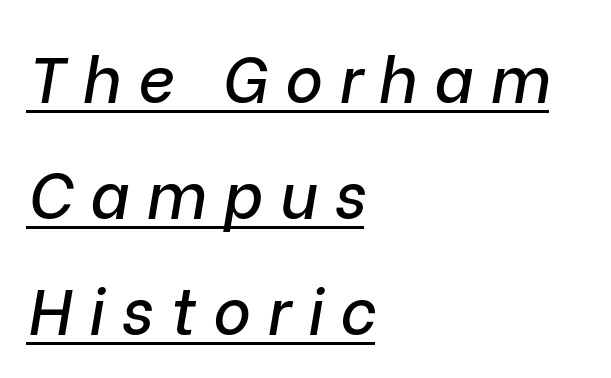
{"italic": "yes", "lean": "right", "slant_degrees": 9, "width": "normal", "stroke_contrast": "low", "x_height": "medium", "monospaced": "no", "underline": "yes", "align": "left", "line_spacing_ratio": 1.81, "letter_spacing": "wide", "letter_spacing_em": 0.26, "glyph_px": 64}
